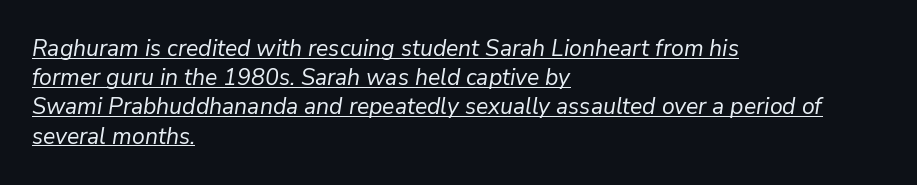
The image shows 23 px text type, italic (leaning right); set left-aligned, normal line spacing (1.27x), normal letter spacing, underlined.
